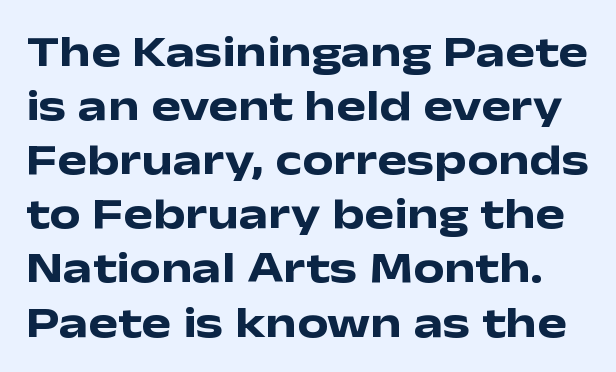
{"serif": "no", "italic": "no", "bold": "yes", "weight": "heavy", "width": "wide", "stroke_contrast": "low", "x_height": "medium", "monospaced": "no", "underline": "no", "line_spacing_ratio": 1.23, "letter_spacing": "normal", "letter_spacing_em": 0.0, "glyph_px": 44}
